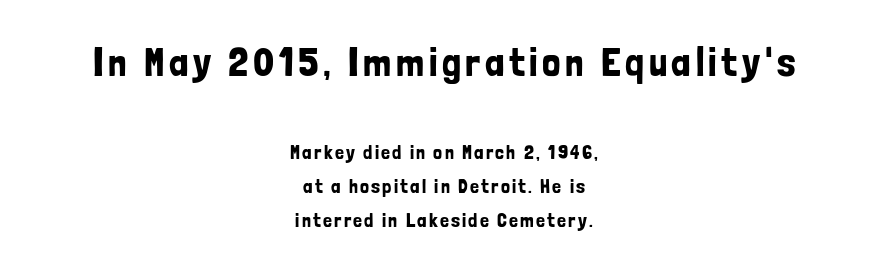
{"serif": "no", "italic": "no", "width": "condensed", "stroke_contrast": "low", "x_height": "medium", "monospaced": "no", "underline": "no", "align": "center", "line_spacing_ratio": 1.71, "larger_block": "first", "size_ratio": 2.05, "glyph_px": 41}
